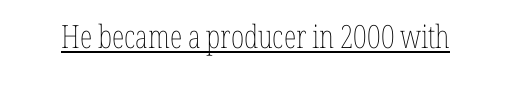
What stands out about the letter spacing? Nothing — it is the standard amount. You can tell it's not italic because the verticals are truly vertical. Heft: none added — not bold. The letters advance in unequal steps, a hallmark of proportional type. Emphasis is given by a line drawn under the lettering.
